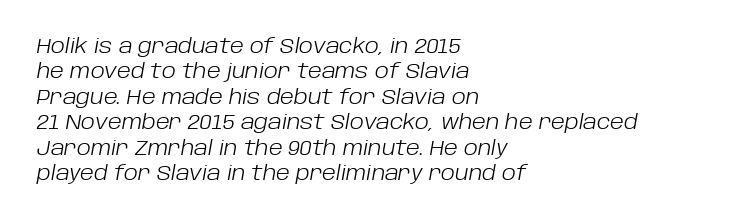
{"italic": "yes", "lean": "right", "slant_degrees": 10, "bold": "no", "underline": "no", "align": "left", "line_spacing": "normal", "line_spacing_ratio": 1.27, "letter_spacing": "normal", "letter_spacing_em": 0.0, "glyph_px": 20}
